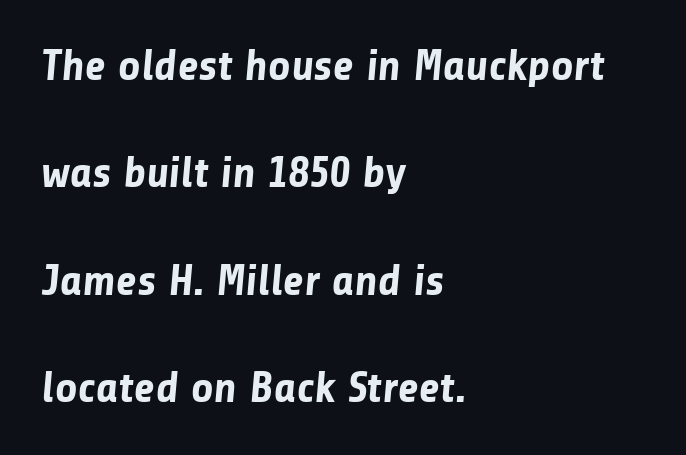
Each new line begins a long way beneath the previous one. Observe the absence of serifs on each vertical stroke in this sample. Compared with an ordinary text face, these strokes are far heavier — a full bold. Note the varied advance widths — an 'i' is clearly narrower than an 'm'. The text block is weighted toward the left margin, trailing off unevenly rightward. The letterforms sit shoulder to shoulder at normal distance.
